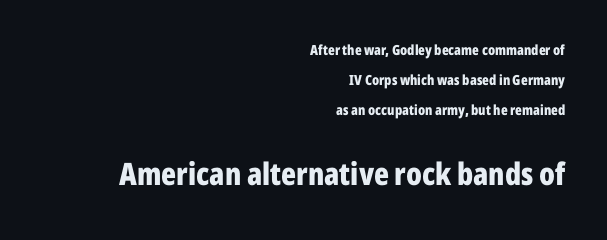
The image shows 31 px bold, condensed sans-serif type, upright; set right-aligned, loose line spacing (2.14x), normal letter spacing, not underlined; the second (bottom) block is 2.21x larger; low stroke contrast and a medium x-height.
